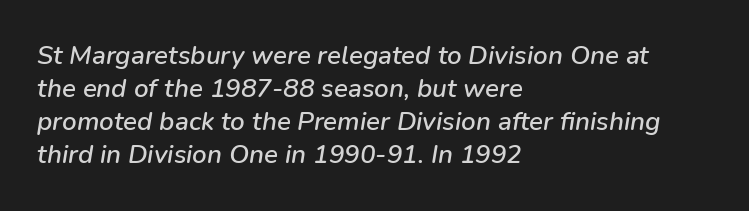
Q: Is the text italic (slanted)? A: Yes, it leans right by about 9 degrees.
Q: Is the text underlined? A: No.
Q: How is the paragraph aligned? A: Left-aligned.
Q: Is the spacing between letters normal or unusually wide? A: Normal.
Q: Is the spacing between lines tight, normal or loose? A: Normal.
